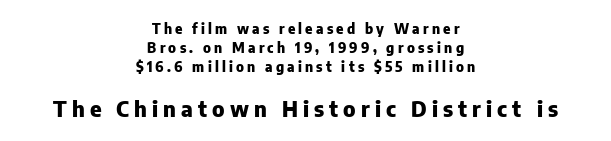
The image shows 22 px bold type, upright; set centered, normal line spacing (1.36x), unusually wide letter spacing (+0.23 em), not underlined; the second (bottom) block is 1.57x larger.
